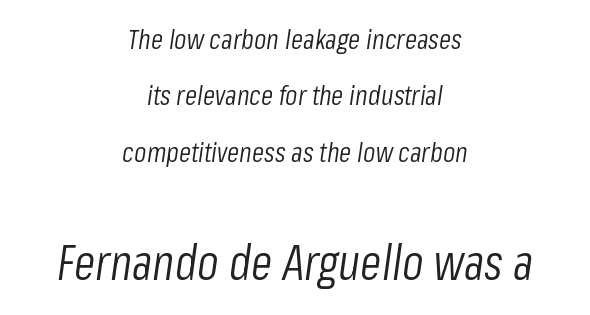
Honestly, there is no underline to notice here at all. Size hierarchy here favors the trailing block over the leading one. What stands out about the letter spacing? Nothing — it is the standard amount. You can tell it's italic because the verticals aren't actually vertical. Varying glyph widths throughout — classic text-font behaviour. The typesetter chose a symmetrical, centered arrangement here.
